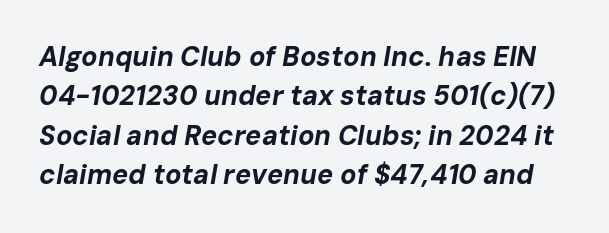
The image shows 27 px bold type, italic (leaning right); set normal line spacing (1.46x), normal letter spacing, not underlined.
